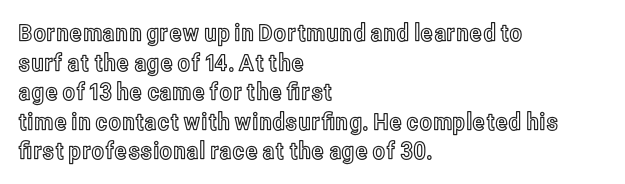
{"italic": "no", "underline": "no", "align": "left", "line_spacing_ratio": 1.23, "letter_spacing": "normal", "letter_spacing_em": 0.0, "glyph_px": 24}
